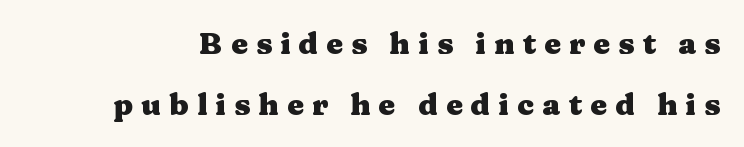
The image shows 30 px heavy, wide serif type, upright; set loose line spacing (2.02x), unusually wide letter spacing (+0.27 em), not underlined; medium stroke contrast and a medium x-height.
